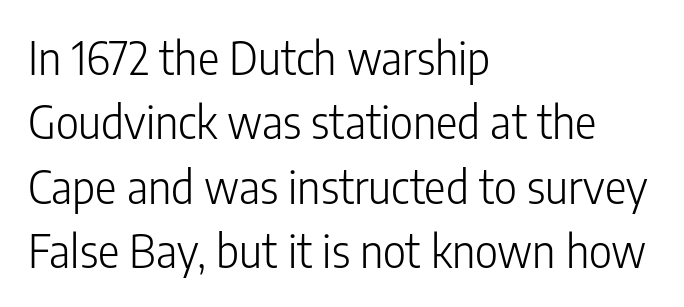
The image shows 45 px light, condensed sans-serif type, upright; set left-aligned, normal line spacing (1.43x), normal letter spacing, not underlined; low stroke contrast and a medium x-height.
